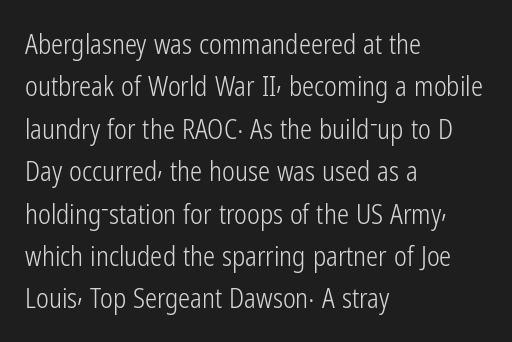
{"italic": "no", "bold": "no", "underline": "no", "align": "left", "line_spacing": "normal", "line_spacing_ratio": 1.57, "letter_spacing": "normal", "letter_spacing_em": 0.0, "glyph_px": 27}
